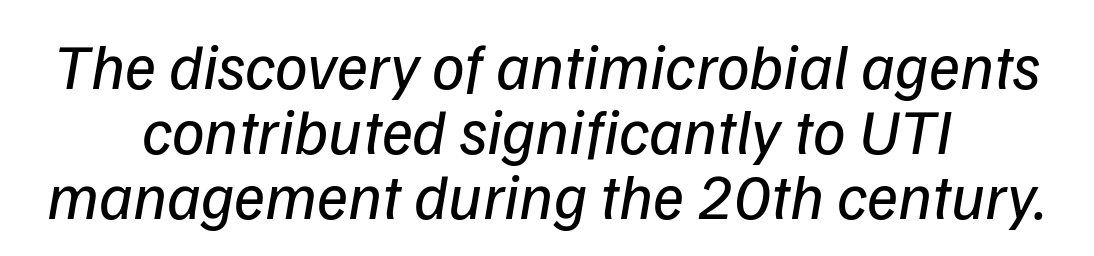
The image shows 65 px regular-weight sans-serif type; set centered, tight line spacing (1.0x), normal letter spacing, not underlined; low stroke contrast and a medium x-height.
